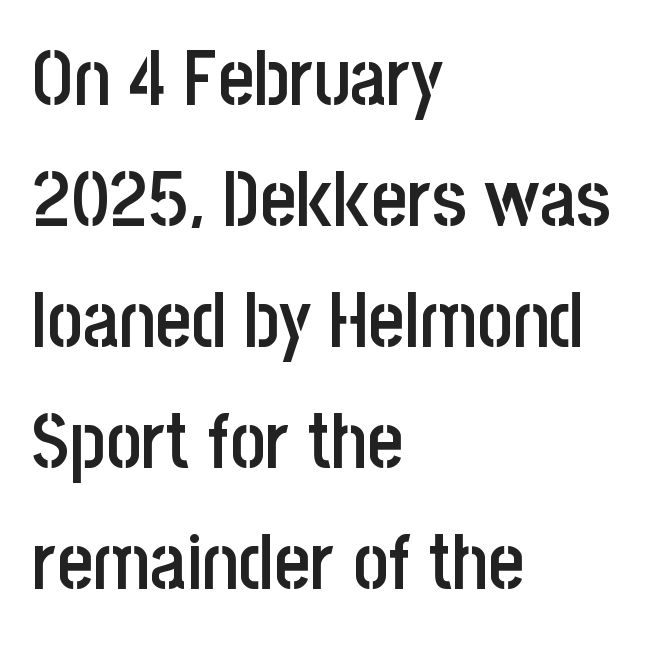
Default kerning and tracking; the words read as compact shapes. Font category for this specimen: sans-serif. These lines are rendered in a variable-pitch font. The string is rendered with underlining switched off.
